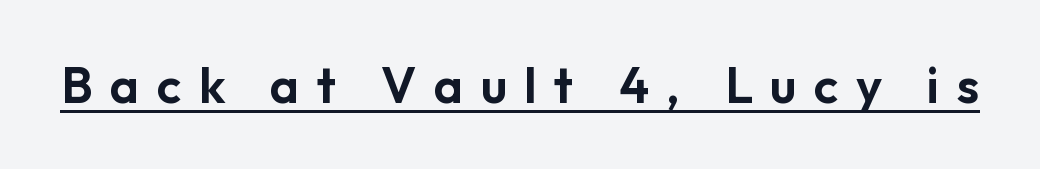
The image shows 50 px sans-serif type, upright; set unusually wide letter spacing (+0.35 em), underlined; low stroke contrast and a medium x-height.
